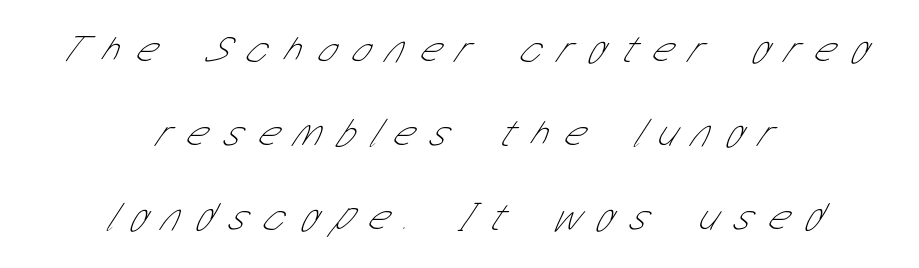
{"serif": "no", "bold": "no", "weight": "thin", "width": "condensed", "stroke_contrast": "low", "x_height": "medium", "monospaced": "no", "underline": "no", "align": "center", "line_spacing": "loose", "line_spacing_ratio": 2.1, "letter_spacing": "wide", "letter_spacing_em": 0.4, "glyph_px": 40}
